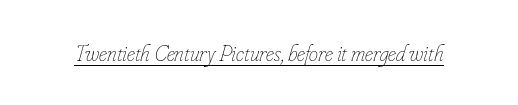
{"italic": "yes", "lean": "right", "slant_degrees": 16, "bold": "no", "underline": "yes", "letter_spacing": "normal", "letter_spacing_em": 0.0, "glyph_px": 23}
